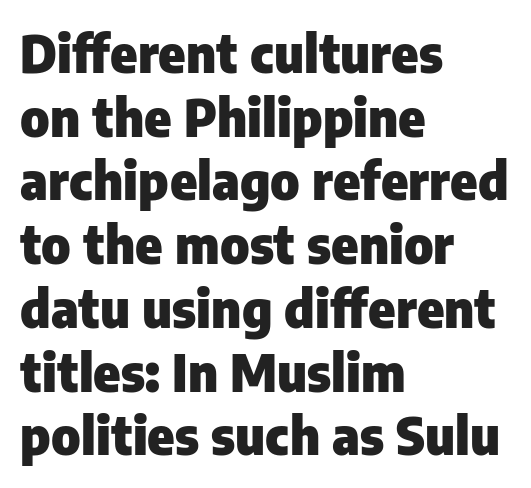
The passage shown is not underscored anywhere. A typesetter would call this zero additional tracking. Typesetter's note: full bold, strokes at maximum text heaviness. Do the letters lean? They stand straight. A typesetter would call this leading conventional body-copy spacing.
